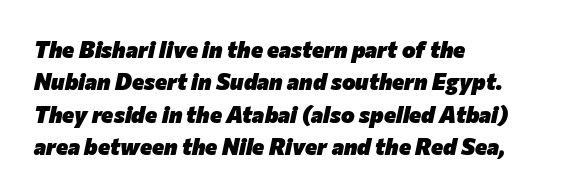
How are the letters spaced? Ordinarily, with no added tracking. Check under the words: just untouched page. Looking at the ascenders, they clearly lean. Plenty of ink on the page — the face is bold.
